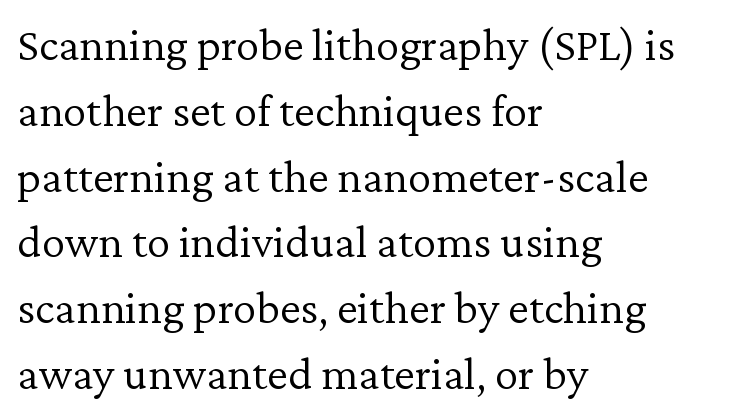
The image shows 47 px light serif type, upright; set left-aligned, normal line spacing (1.4x), normal letter spacing, not underlined; low stroke contrast and a medium x-height.
